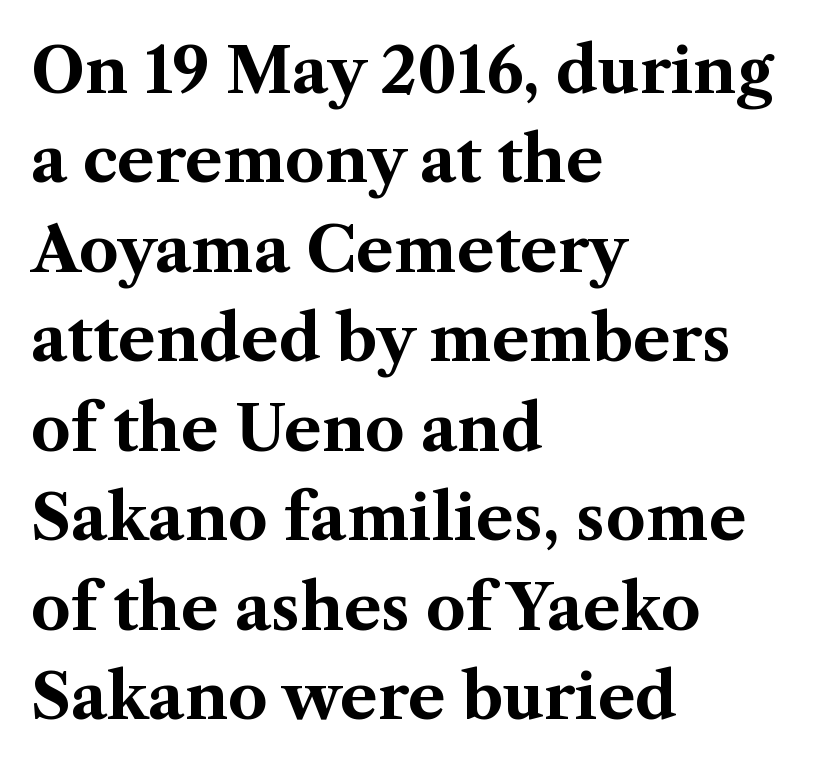
{"serif": "yes", "italic": "no", "bold": "yes", "weight": "bold", "width": "normal", "stroke_contrast": "medium", "x_height": "medium", "monospaced": "no", "underline": "no", "align": "left", "line_spacing": "normal", "line_spacing_ratio": 1.42, "letter_spacing": "normal", "letter_spacing_em": 0.0, "glyph_px": 63}
